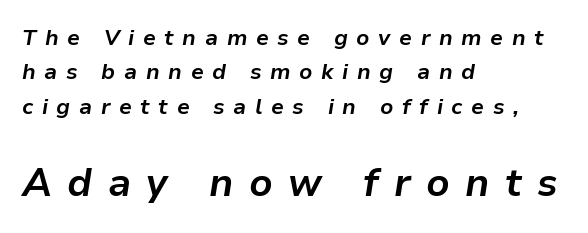
Q: Is the text bold? A: Yes.
Q: Is the text italic (slanted)? A: Yes, it leans right by about 9 degrees.
Q: Is the text underlined? A: No.
Q: How is the paragraph aligned? A: Left-aligned.
Q: Is the spacing between letters normal or unusually wide? A: Unusually wide.
Q: Is the spacing between lines tight, normal or loose? A: Normal.
Q: Which block of text is set in a larger size, the first (top) or the second (bottom)? A: The second (bottom) one.
Q: Width (condensed, normal, or wide)? A: Normal.
Q: Stroke contrast? A: Low.
Q: x-height? A: Medium.
Q: Monospaced? A: No.
